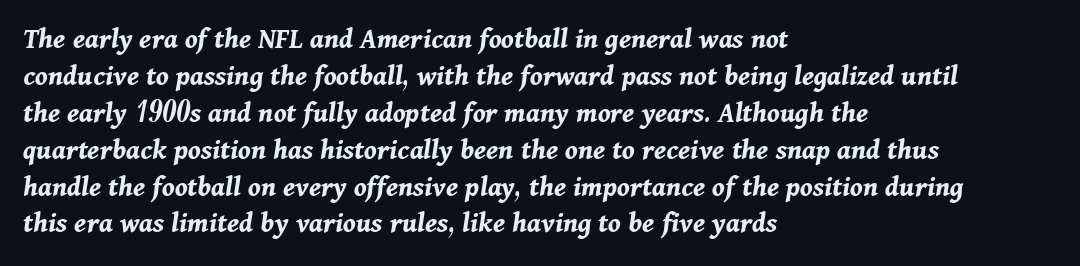
The image shows 30 px bold type, italic (leaning right); set left-aligned, line spacing 1.23x, normal letter spacing, not underlined; medium stroke contrast and a medium x-height.
